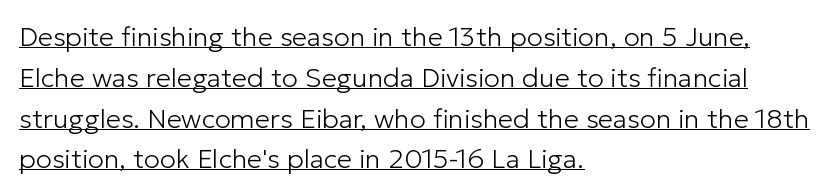
Q: Is the text bold? A: No.
Q: Is the text italic (slanted)? A: No, it is upright.
Q: Is the text underlined? A: Yes.
Q: How is the paragraph aligned? A: Left-aligned.
Q: Is the spacing between letters normal or unusually wide? A: Normal.
Q: Is the spacing between lines tight, normal or loose? A: Normal.
